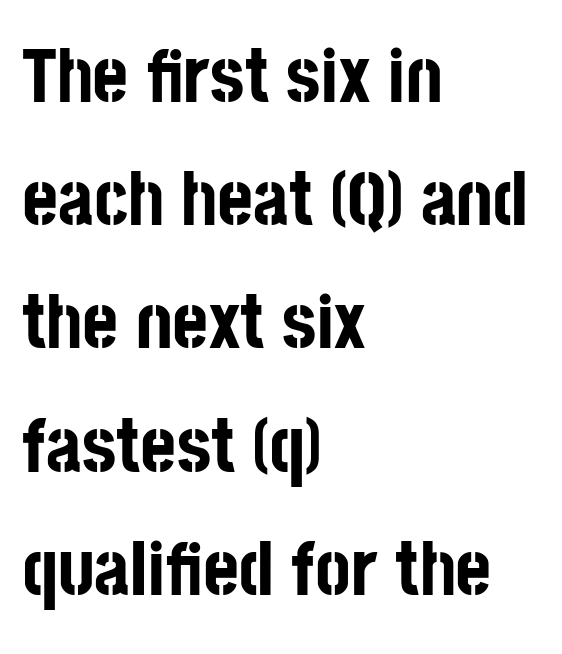
{"serif": "no", "italic": "no", "bold": "yes", "weight": "bold", "width": "condensed", "stroke_contrast": "low", "x_height": "large", "monospaced": "no", "underline": "no", "align": "left", "line_spacing": "normal", "line_spacing_ratio": 1.6, "letter_spacing": "normal", "letter_spacing_em": 0.0, "glyph_px": 77}
